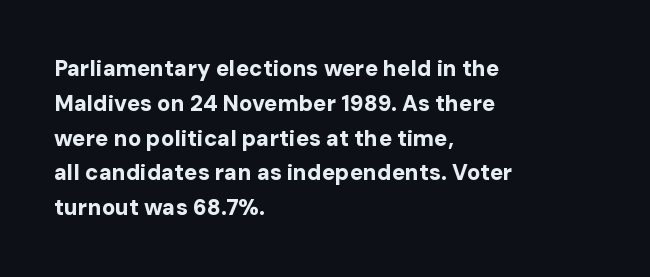
{"italic": "no", "bold": "yes", "underline": "no", "align": "left", "line_spacing": "normal", "line_spacing_ratio": 1.58, "letter_spacing": "normal", "letter_spacing_em": 0.0, "glyph_px": 22}
